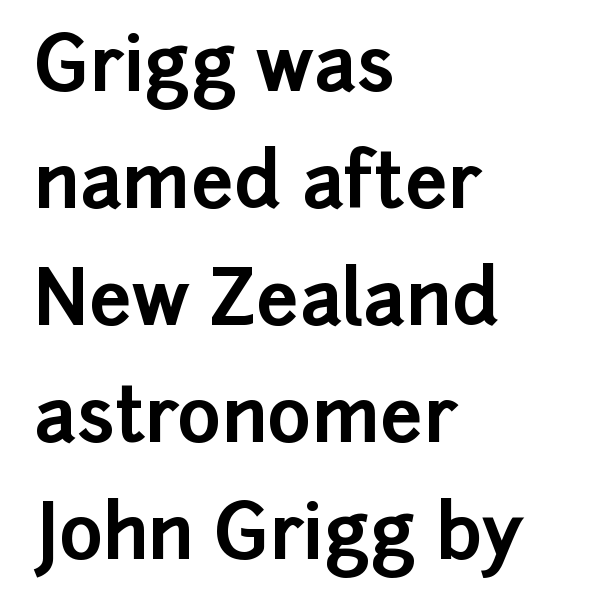
Typesetter's note: full bold, strokes at maximum text heaviness. The face used here is proportionally spaced, like ordinary book or web type. Reading down the block, your eye returns to a fixed left position each line. Honestly, the letter spacing is just normal — you wouldn't notice it.
